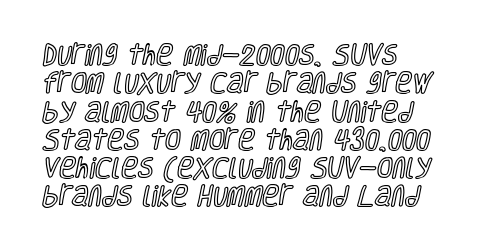
The image shows 23 px text type; set left-aligned, line spacing 1.23x, normal letter spacing, not underlined.
